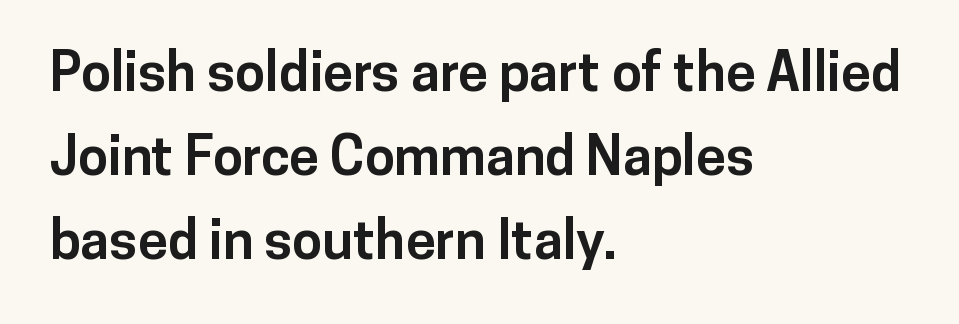
{"serif": "no", "italic": "no", "bold": "yes", "weight": "bold", "width": "normal", "stroke_contrast": "low", "x_height": "medium", "monospaced": "no", "underline": "no", "align": "left", "line_spacing": "normal", "line_spacing_ratio": 1.56, "letter_spacing": "normal", "letter_spacing_em": 0.0, "glyph_px": 54}
